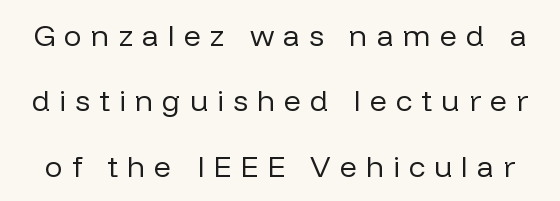
Font category for this specimen: sans-serif. The strip under each line holds only bare page. Characters remain perfectly vertical along every line. Looks like regular typesetting: each glyph gets only the width it needs. The lines are spread far apart with generous leading. The strokes carry an ordinary text weight at most.
